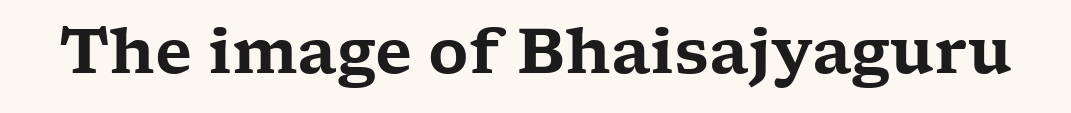
Each letter keeps its own natural width here, so spacing adapts to shape. The face used here is rendered with its standard letterfit. No italicization has been applied; the sample stays upright. Just letters on the line, the space beneath them empty. The characters display serif detailing at their extremities.
